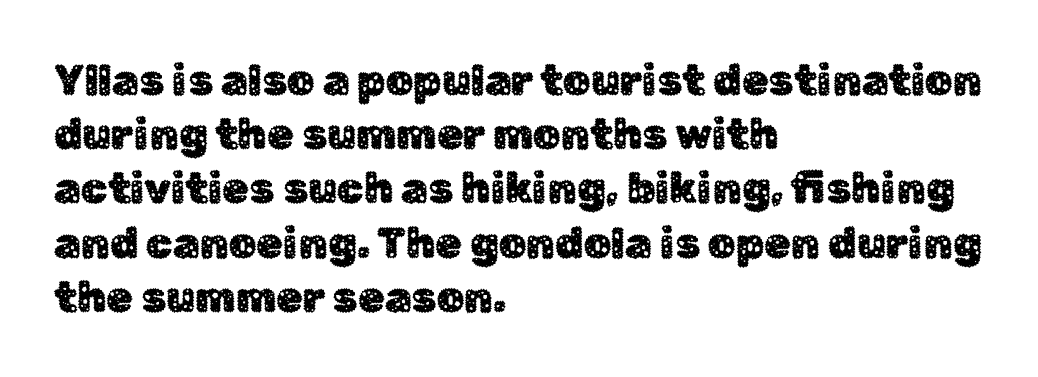
Q: Is the text italic (slanted)? A: No, it is upright.
Q: Is the typeface a serif or a sans-serif typeface? A: Sans-serif.
Q: Is the text underlined? A: No.
Q: How is the paragraph aligned? A: Left-aligned.
Q: Is the spacing between letters normal or unusually wide? A: Normal.
Q: Is the spacing between lines tight, normal or loose? A: Normal.
Q: Width (condensed, normal, or wide)? A: Normal.
Q: Stroke contrast? A: Low.
Q: x-height? A: Medium.
Q: Monospaced? A: No.
